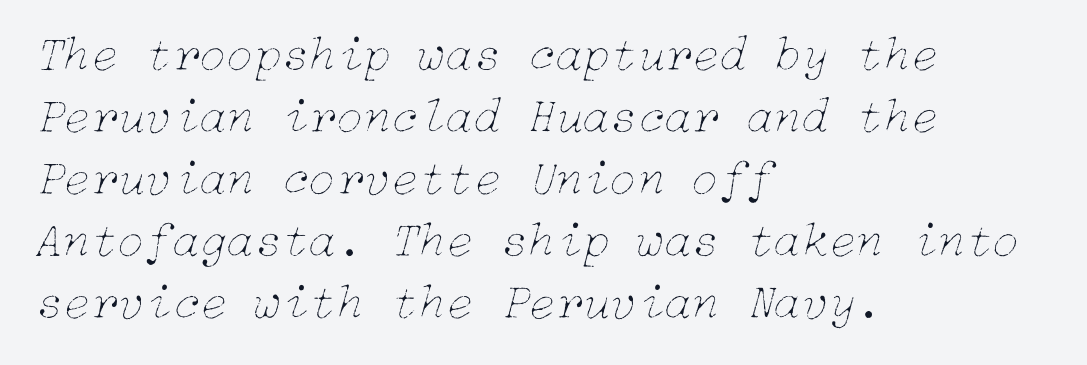
Tall strokes in this sample are angled rather than plumb. The passage shown is not underscored anywhere. This rendering leaves character spacing at its baseline value. One-word summary of the alignment: left.
